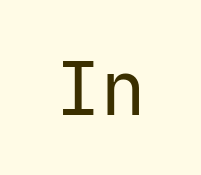
Q: Is the text bold? A: No.
Q: Is the text italic (slanted)? A: No, it is upright.
Q: Is the typeface a serif or a sans-serif typeface? A: Sans-serif.
Q: Is the text underlined? A: No.
Q: Is the spacing between letters normal or unusually wide? A: Normal.
Q: Width (condensed, normal, or wide)? A: Normal.
Q: Stroke contrast? A: Low.
Q: x-height? A: Medium.
Q: Monospaced? A: Yes.
